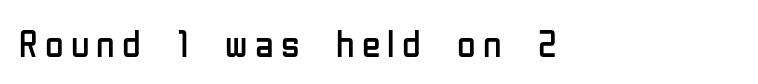
The image shows 38 px regular-weight, condensed sans-serif type, upright; set left-aligned, not underlined; low stroke contrast and a medium x-height.
